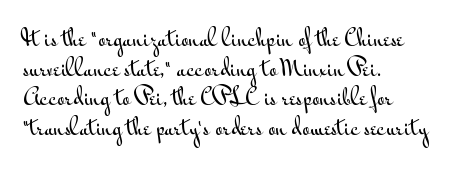
Q: Is the text italic (slanted)? A: Yes.
Q: Is the text underlined? A: No.
Q: How is the paragraph aligned? A: Left-aligned.
Q: Is the spacing between letters normal or unusually wide? A: Normal.
Q: Is the spacing between lines tight, normal or loose? A: Normal.
